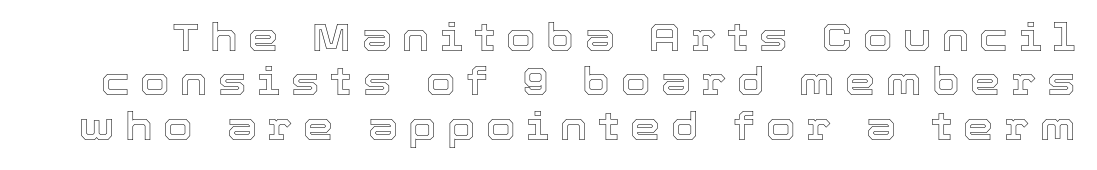
What stands out about the letter spacing? Its width — letters are far apart. A clean baseline with only descenders dipping below it. The passage shown is typed in a proportional face where columns would drift. Style check: upright.
